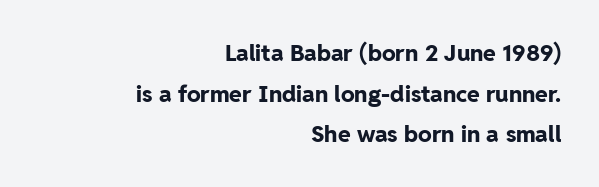
The horizontal fit of the characters is conventional and even. Descenders are the only things crossing below the line. Is there any slant? The stems are plumb. Short and long lines alike share a common ending point at right. The font is running at its bold setting.
